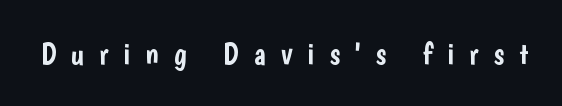
{"serif": "no", "italic": "no", "width": "condensed", "stroke_contrast": "low", "x_height": "medium", "monospaced": "no", "underline": "no", "letter_spacing": "wide", "letter_spacing_em": 0.48, "glyph_px": 31}
